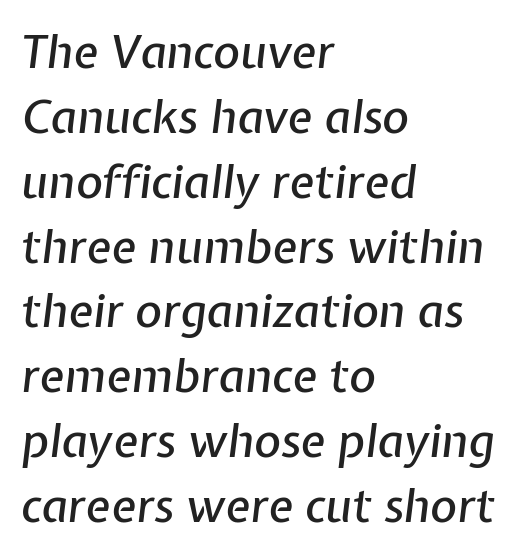
Leading: standard. Quick note: italic. The passage shown is not underscored anywhere. Line starts are locked; line ends wander. Between one letter and the next there's only the usual sliver of space.
